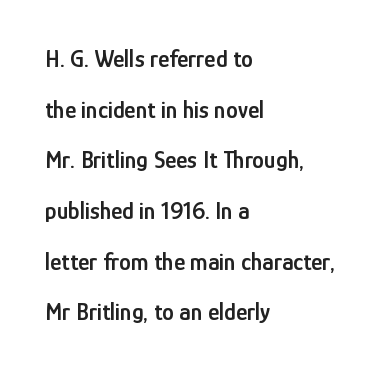
The image shows 24 px text type, upright; set left-aligned, loose line spacing (2.11x), normal letter spacing, not underlined.
